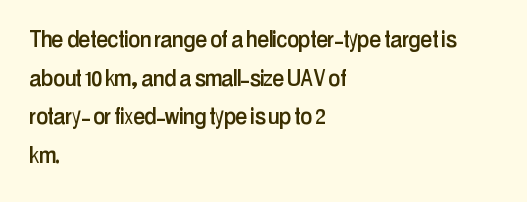
The image shows 27 px text type, upright; set left-aligned, normal line spacing (1.43x), normal letter spacing, not underlined.
